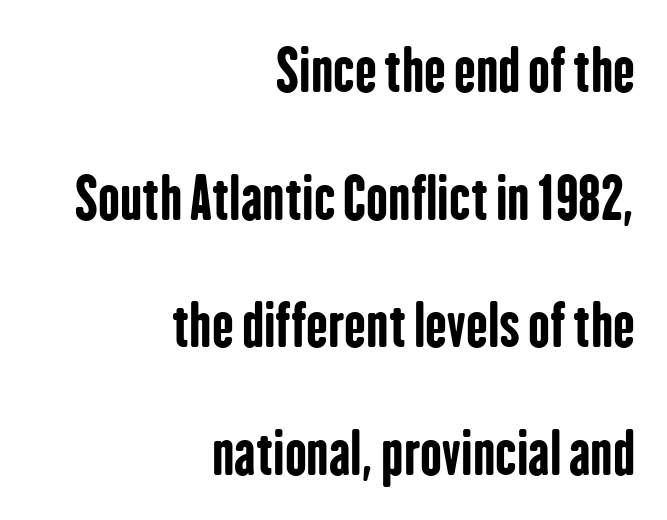
Letter spacing: default. This is heavy type, rendered in bold. These lines are rendered in a variable-pitch font. The glyphs are unaccompanied by any horizontal stroke below them.
